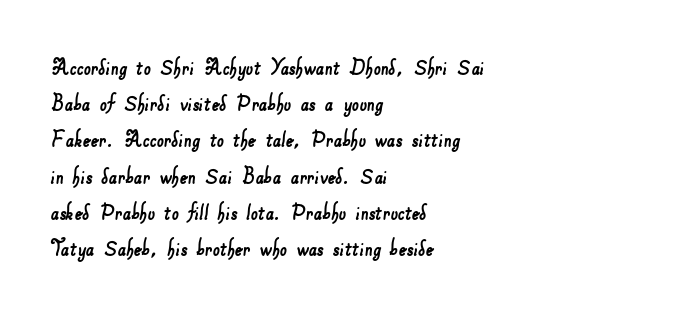
The image shows 25 px text type; set left-aligned, normal line spacing (1.45x), normal letter spacing, not underlined.
